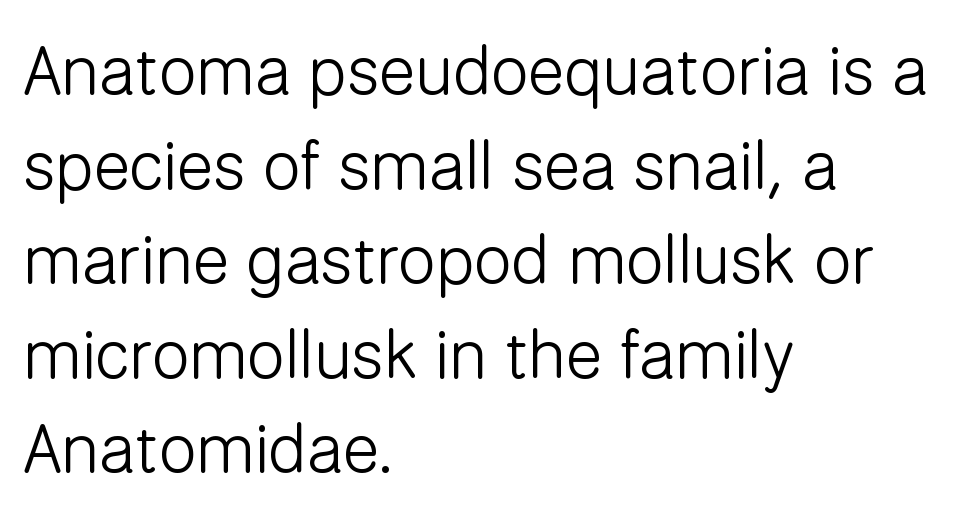
Q: Is the text bold? A: No.
Q: Is the text italic (slanted)? A: No, it is upright.
Q: Is the typeface a serif or a sans-serif typeface? A: Sans-serif.
Q: Is the text underlined? A: No.
Q: How is the paragraph aligned? A: Left-aligned.
Q: Is the spacing between letters normal or unusually wide? A: Normal.
Q: Is the spacing between lines tight, normal or loose? A: Normal.
Q: Width (condensed, normal, or wide)? A: Normal.
Q: Stroke contrast? A: Low.
Q: x-height? A: Medium.
Q: Monospaced? A: No.
